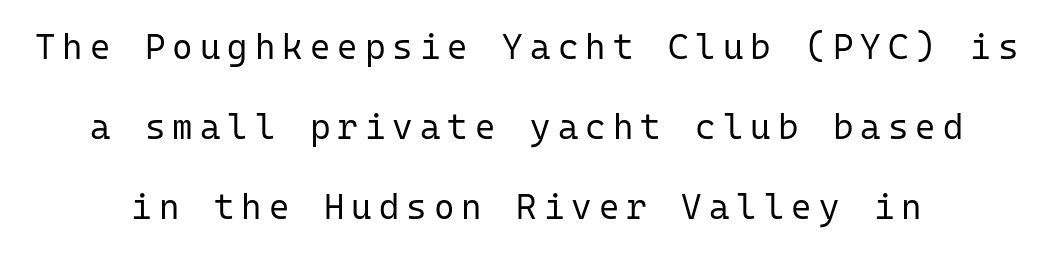
The passage shown is typed in a monospace face where columns stay perfectly aligned. When letters stand straight like this, we call the style roman or upright. Has an underline been added? It has not. The line texture is sparse and dotted thanks to wide tracking.
